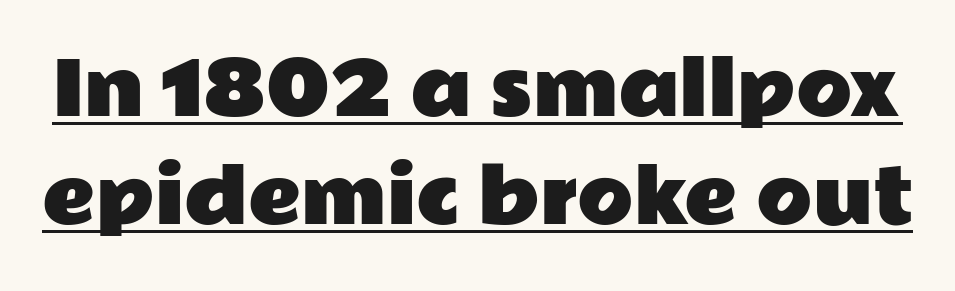
{"serif": "no", "italic": "no", "width": "wide", "stroke_contrast": "low", "x_height": "medium", "monospaced": "no", "underline": "yes", "line_spacing": "normal", "line_spacing_ratio": 1.48, "letter_spacing": "normal", "letter_spacing_em": 0.0, "glyph_px": 73}
